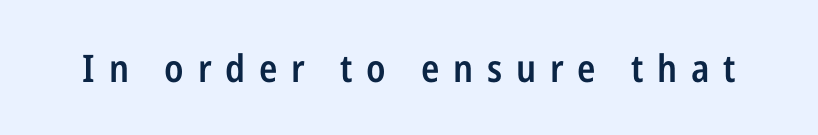
{"serif": "no", "italic": "no", "bold": "semi", "weight": "semibold", "width": "condensed", "stroke_contrast": "low", "x_height": "medium", "monospaced": "no", "underline": "no", "letter_spacing": "wide", "letter_spacing_em": 0.36, "glyph_px": 38}
